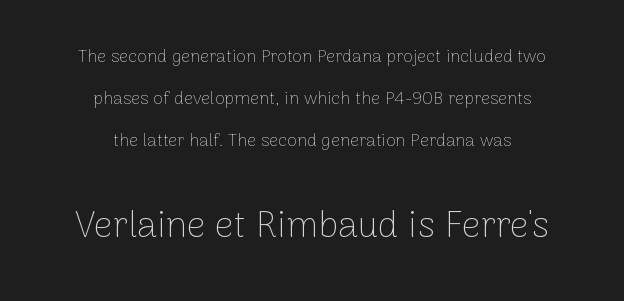
Q: Is the text bold? A: No.
Q: Is the text italic (slanted)? A: No, it is upright.
Q: Is the typeface a serif or a sans-serif typeface? A: Sans-serif.
Q: Is the text underlined? A: No.
Q: How is the paragraph aligned? A: Centered.
Q: Is the spacing between letters normal or unusually wide? A: Normal.
Q: Is the spacing between lines tight, normal or loose? A: Loose.
Q: Which block of text is set in a larger size, the first (top) or the second (bottom)? A: The second (bottom) one.
Q: Width (condensed, normal, or wide)? A: Normal.
Q: Stroke contrast? A: Low.
Q: x-height? A: Medium.
Q: Monospaced? A: No.
